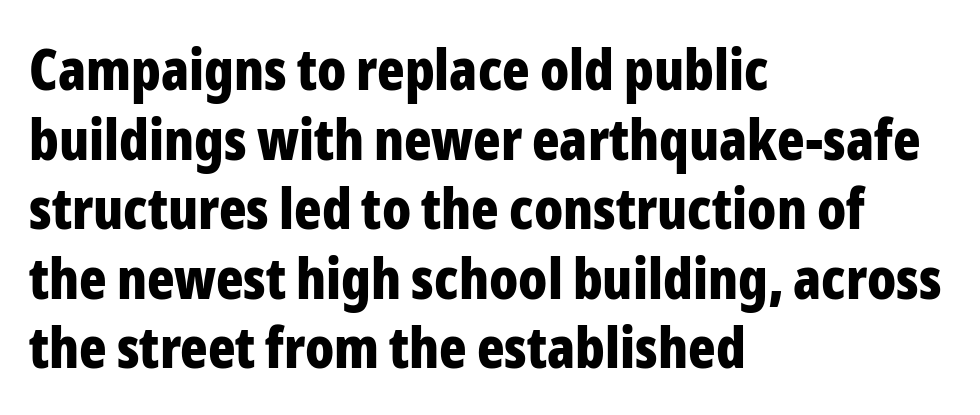
{"serif": "no", "italic": "no", "bold": "yes", "weight": "bold", "width": "condensed", "stroke_contrast": "low", "x_height": "medium", "monospaced": "no", "underline": "no", "align": "left", "line_spacing_ratio": 1.22, "letter_spacing": "normal", "letter_spacing_em": 0.0, "glyph_px": 57}
